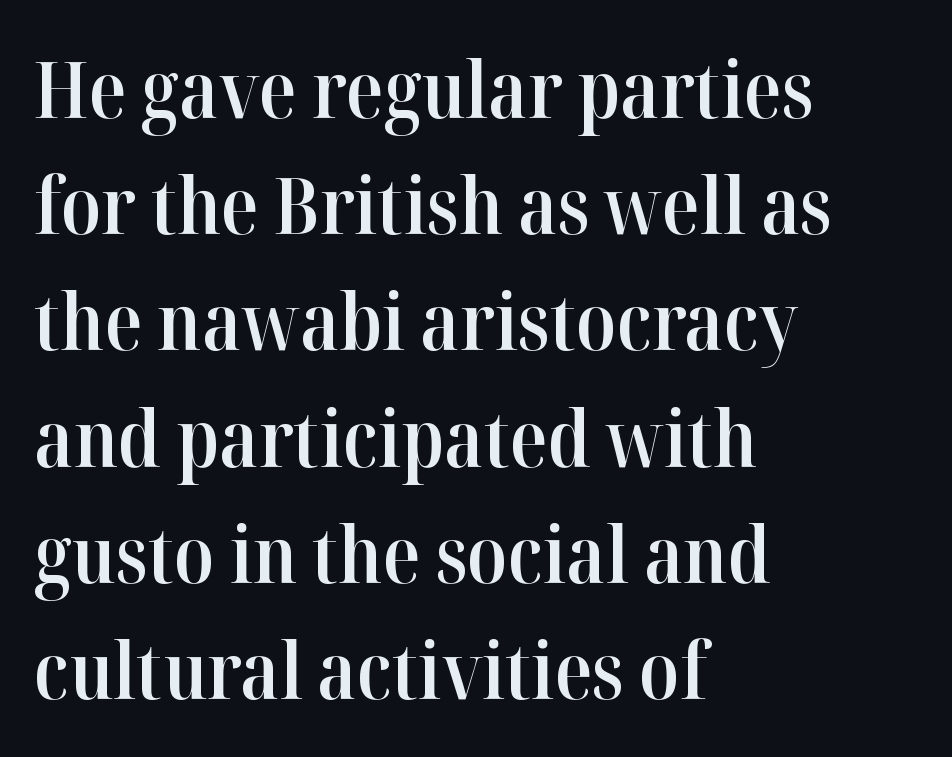
Q: Is the text bold? A: Semi-bold.
Q: Is the text italic (slanted)? A: No, it is upright.
Q: Is the typeface a serif or a sans-serif typeface? A: Serif.
Q: Is the text underlined? A: No.
Q: How is the paragraph aligned? A: Left-aligned.
Q: Is the spacing between letters normal or unusually wide? A: Normal.
Q: Is the spacing between lines tight, normal or loose? A: Normal.
Q: Width (condensed, normal, or wide)? A: Normal.
Q: Stroke contrast? A: High.
Q: x-height? A: Medium.
Q: Monospaced? A: No.
